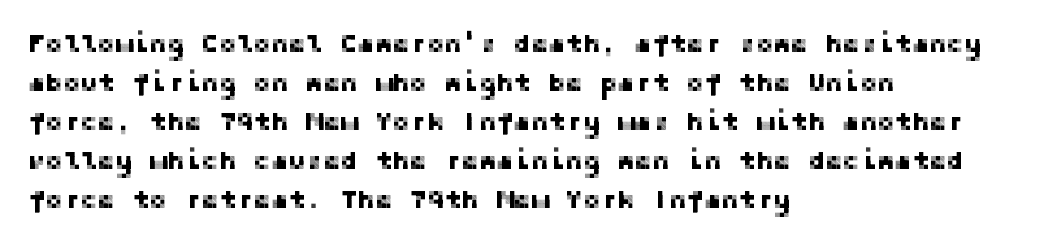
{"italic": "no", "underline": "no", "align": "left", "line_spacing": "normal", "line_spacing_ratio": 1.5, "letter_spacing": "normal", "letter_spacing_em": 0.0, "glyph_px": 26}
